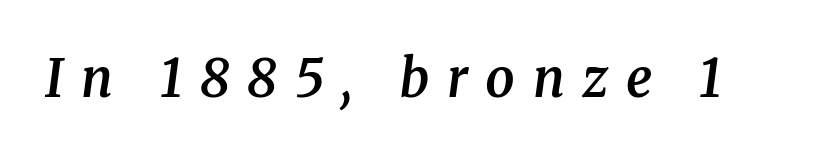
Does the type have serifs? Yes, each stem ends in a small foot. A somewhat darkened texture: the type is semibold rather than bold. These lines were composed using italics. Does extra space separate the letters? Yes, quite a lot of it.
